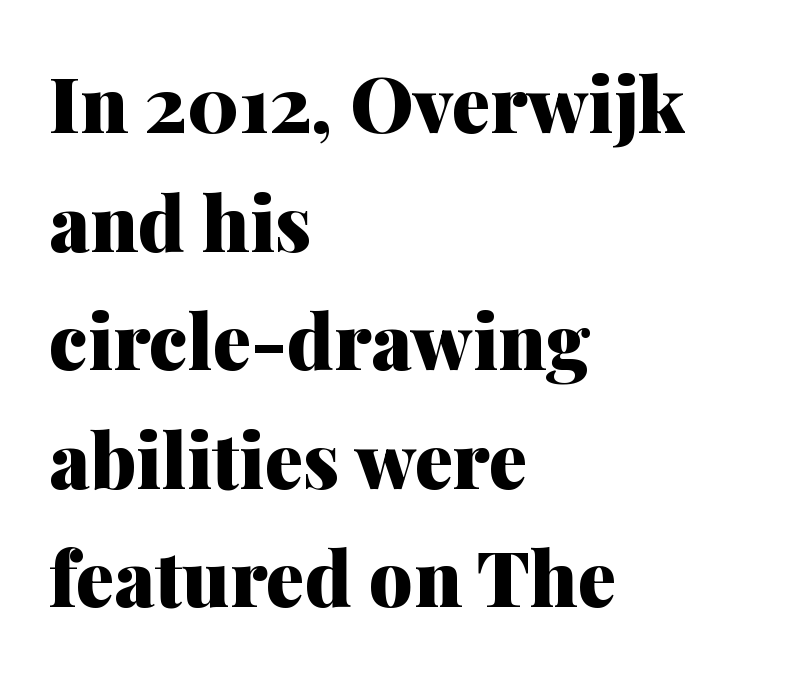
{"serif": "yes", "italic": "no", "bold": "yes", "weight": "heavy", "width": "normal", "stroke_contrast": "medium", "x_height": "medium", "monospaced": "no", "underline": "no", "align": "left", "line_spacing": "normal", "line_spacing_ratio": 1.54, "letter_spacing": "normal", "letter_spacing_em": 0.0, "glyph_px": 77}
